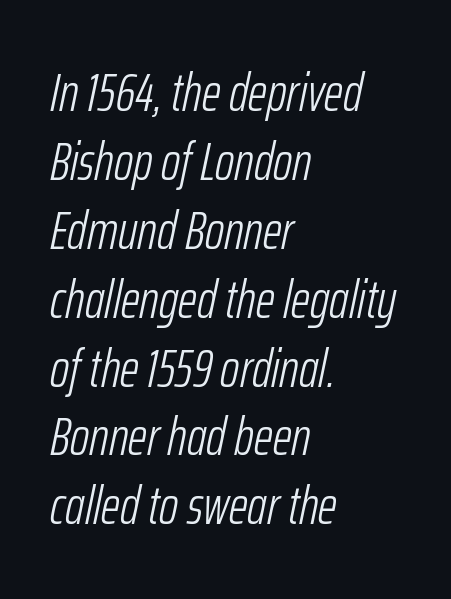
Q: Is the text bold? A: No.
Q: Is the text italic (slanted)? A: Yes, it leans right by about 12 degrees.
Q: Is the text underlined? A: No.
Q: How is the paragraph aligned? A: Left-aligned.
Q: Is the spacing between letters normal or unusually wide? A: Normal.
Q: Is the spacing between lines tight, normal or loose? A: Normal.
Q: Width (condensed, normal, or wide)? A: Condensed.
Q: Stroke contrast? A: Low.
Q: x-height? A: Medium.
Q: Monospaced? A: No.
